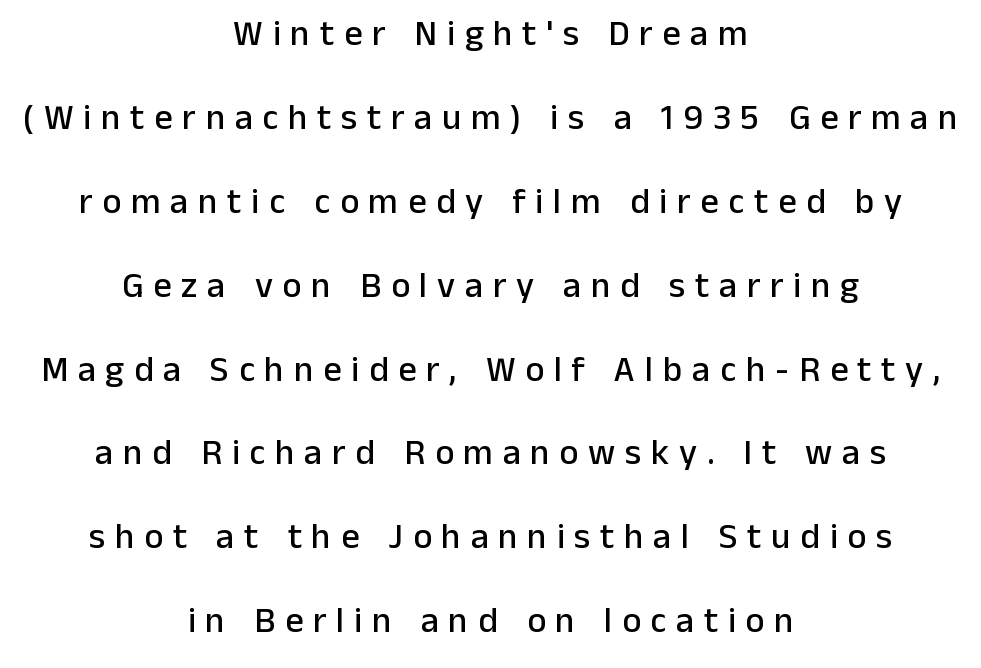
The image shows 36 px sans-serif type, upright; set centered, loose line spacing (2.33x), unusually wide letter spacing (+0.27 em), not underlined; low stroke contrast and a medium x-height.
